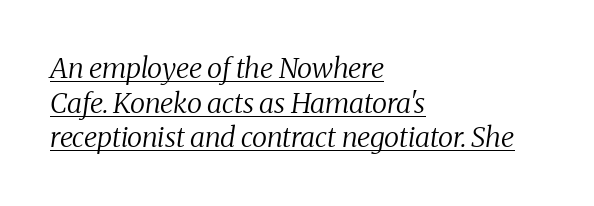
The image shows 28 px regular-weight serif type, italic (leaning right); set left-aligned, line spacing 1.24x, normal letter spacing, underlined; medium stroke contrast and a medium x-height.
